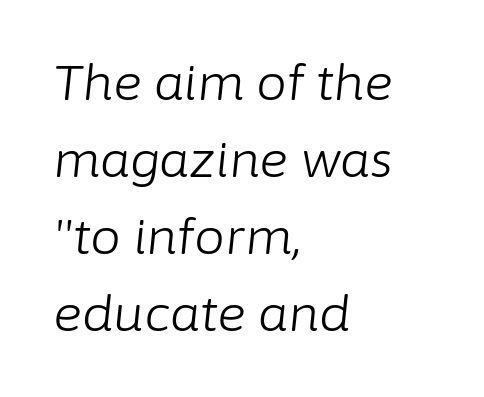
The image shows 49 px light type, italic (leaning right); set left-aligned, normal line spacing (1.57x), normal letter spacing, not underlined; low stroke contrast and a medium x-height.
